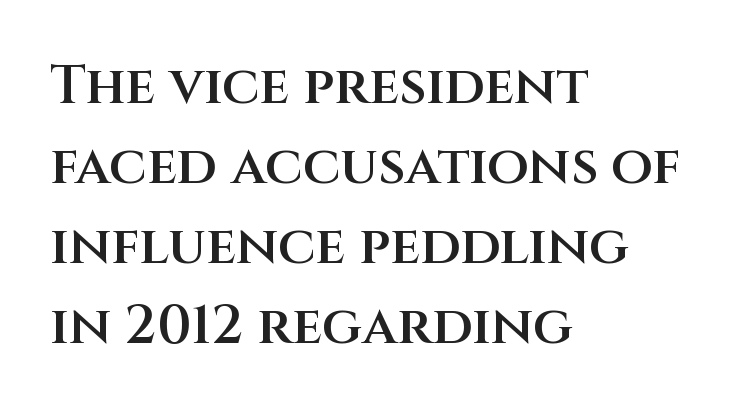
The ragged edge is on the right, which tells us the setting is flush left. Normally led — the rows are evenly, conventionally spaced. The foot of each line stays bare and open. This sample uses an upright cut, with every glyph sitting square on the baseline. Each letter keeps its own natural width here, so spacing adapts to shape. Compared with typical body copy, the letter spacing here is the same.
